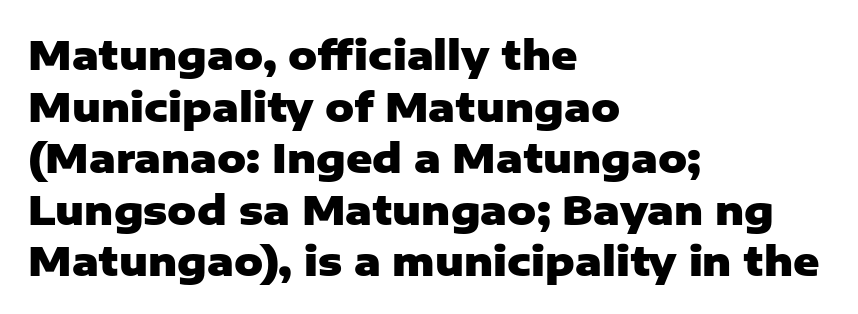
Q: Is the text bold? A: Yes.
Q: Is the text italic (slanted)? A: No, it is upright.
Q: Is the typeface a serif or a sans-serif typeface? A: Sans-serif.
Q: Is the text underlined? A: No.
Q: How is the paragraph aligned? A: Left-aligned.
Q: Is the spacing between letters normal or unusually wide? A: Normal.
Q: Is the spacing between lines tight, normal or loose? A: Normal.
Q: Width (condensed, normal, or wide)? A: Normal.
Q: Stroke contrast? A: Low.
Q: x-height? A: Medium.
Q: Monospaced? A: No.
